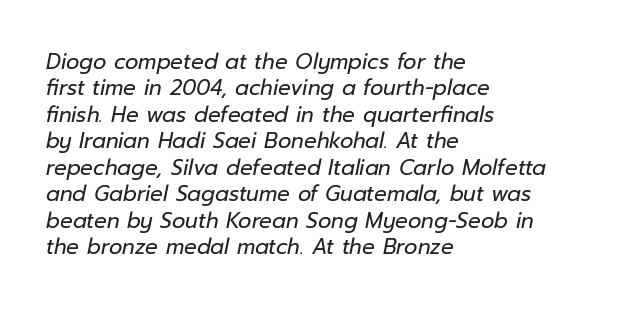
Q: Is the text bold? A: No.
Q: Is the text italic (slanted)? A: Yes, it leans right by about 12 degrees.
Q: Is the text underlined? A: No.
Q: How is the paragraph aligned? A: Left-aligned.
Q: Is the spacing between letters normal or unusually wide? A: Normal.
Q: Is the spacing between lines tight, normal or loose? A: Normal.
